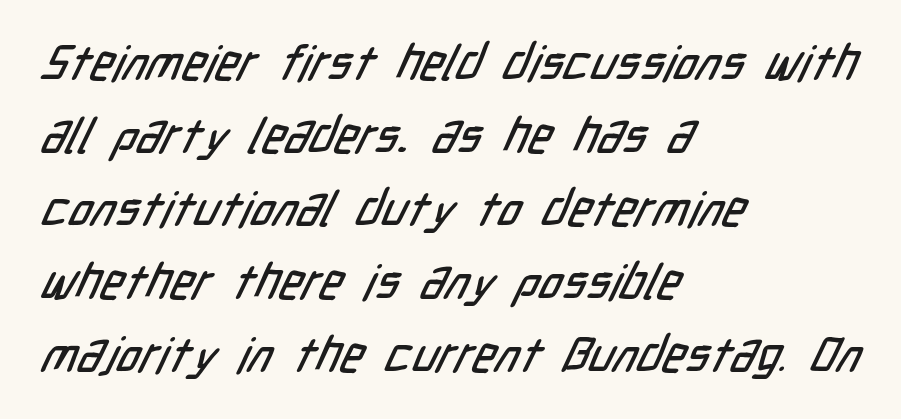
{"serif": "no", "width": "condensed", "stroke_contrast": "low", "x_height": "medium", "monospaced": "no", "underline": "no", "align": "left", "line_spacing": "normal", "line_spacing_ratio": 1.49, "letter_spacing": "normal", "letter_spacing_em": 0.0, "glyph_px": 49}
